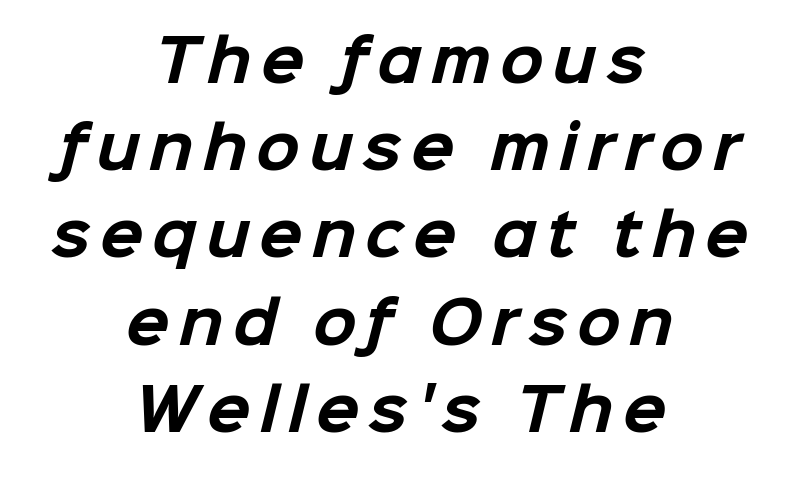
This is sans-serif lettering, the kind often seen on screens and signage. Looks like regular typesetting: each glyph gets only the width it needs. Is there much room between lines? A standard amount, neither cramped nor airy. Pretty heavy lettering here — definitely bold.
